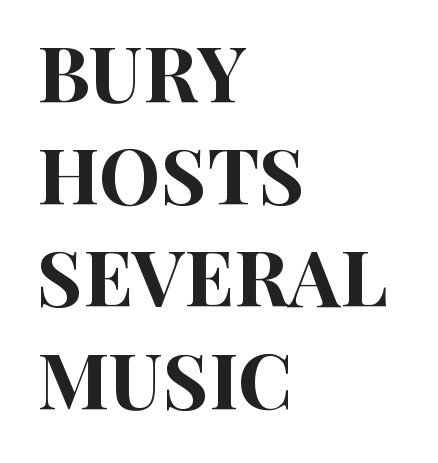
{"serif": "no", "italic": "no", "width": "condensed", "stroke_contrast": "high", "x_height": "large", "monospaced": "no", "underline": "no", "align": "left", "line_spacing": "normal", "line_spacing_ratio": 1.31, "letter_spacing": "normal", "letter_spacing_em": 0.0, "glyph_px": 78}
